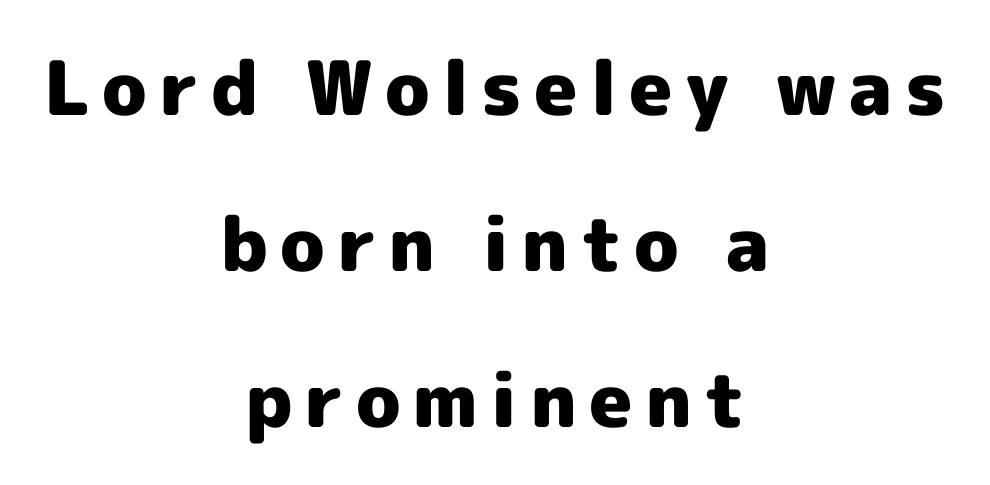
The image shows 75 px heavy sans-serif type, upright; set centered, loose line spacing (2.08x), not underlined; a medium x-height.
